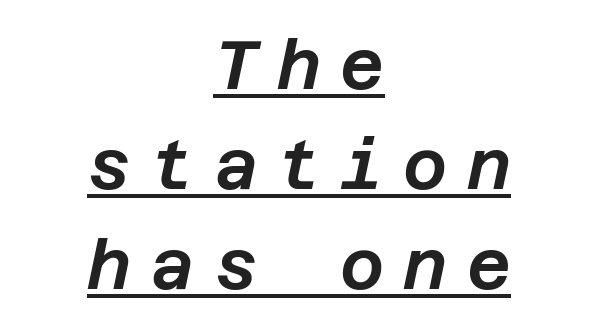
{"italic": "yes", "lean": "right", "slant_degrees": 12, "width": "normal", "stroke_contrast": "low", "x_height": "large", "underline": "yes", "align": "center", "line_spacing": "normal", "line_spacing_ratio": 1.47, "letter_spacing": "wide", "letter_spacing_em": 0.28, "glyph_px": 68}
